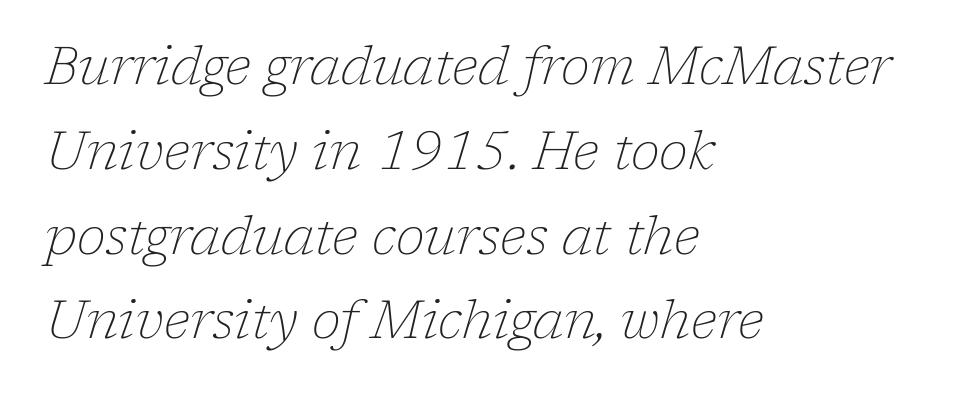
Short note: letters normally spaced. The words here are not underlined. These glyphs show unthickened strokes, regular width or finer. Here the designer chose a conventional face with non-uniform glyph widths.
